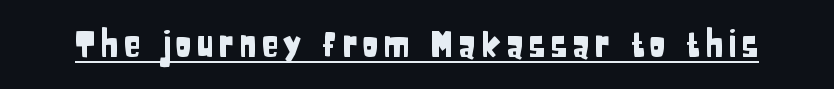
The image shows 35 px condensed sans-serif type, upright; set underlined; low stroke contrast and a large x-height.
